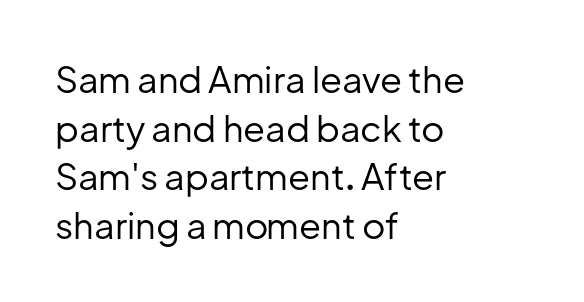
The image shows 36 px regular-weight sans-serif type, upright; set left-aligned, normal line spacing (1.35x), normal letter spacing, not underlined; low stroke contrast and a medium x-height.
